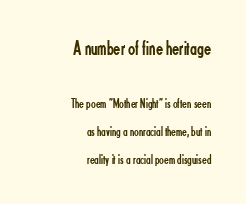
Q: Is the text bold? A: No.
Q: Is the text italic (slanted)? A: No, it is upright.
Q: Is the text underlined? A: No.
Q: How is the paragraph aligned? A: Right-aligned.
Q: Is the spacing between letters normal or unusually wide? A: Normal.
Q: Is the spacing between lines tight, normal or loose? A: Loose.
Q: Which block of text is set in a larger size, the first (top) or the second (bottom)? A: The first (top) one.
